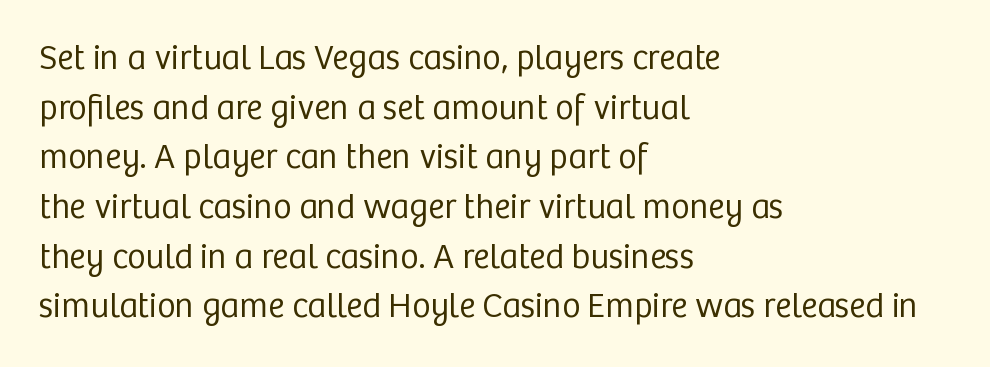
{"serif": "no", "italic": "no", "bold": "no", "weight": "regular", "width": "normal", "stroke_contrast": "low", "x_height": "medium", "monospaced": "no", "underline": "no", "align": "left", "line_spacing": "normal", "line_spacing_ratio": 1.42, "letter_spacing": "normal", "letter_spacing_em": 0.0, "glyph_px": 35}
